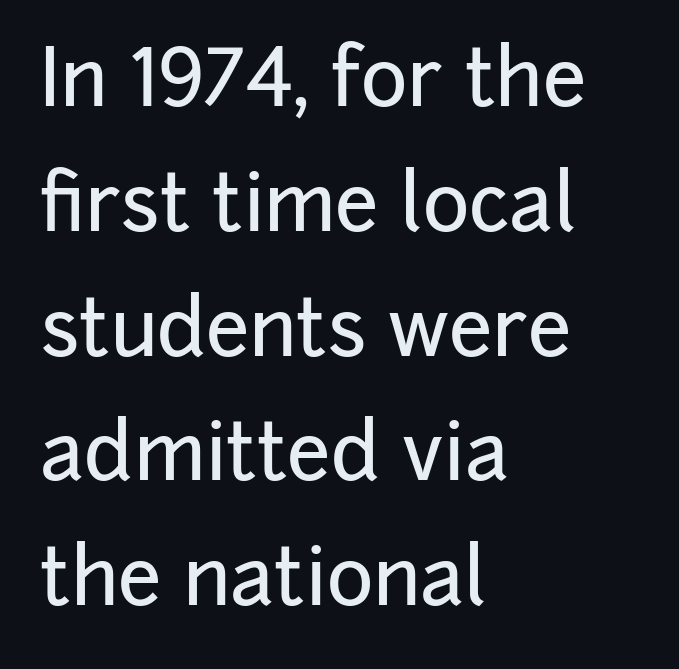
Q: Is the text italic (slanted)? A: No, it is upright.
Q: Is the typeface a serif or a sans-serif typeface? A: Sans-serif.
Q: Is the text underlined? A: No.
Q: How is the paragraph aligned? A: Left-aligned.
Q: Is the spacing between letters normal or unusually wide? A: Normal.
Q: Is the spacing between lines tight, normal or loose? A: Normal.
Q: Width (condensed, normal, or wide)? A: Normal.
Q: Stroke contrast? A: Low.
Q: x-height? A: Medium.
Q: Monospaced? A: No.
